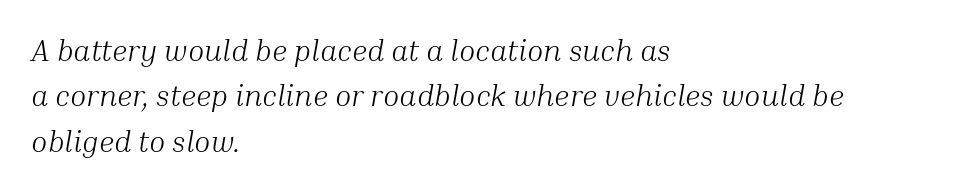
{"serif": "yes", "italic": "yes", "lean": "right", "slant_degrees": 10, "bold": "no", "weight": "light", "width": "normal", "stroke_contrast": "medium", "x_height": "medium", "monospaced": "no", "underline": "no", "align": "left", "line_spacing": "normal", "line_spacing_ratio": 1.51, "letter_spacing": "normal", "letter_spacing_em": 0.0, "glyph_px": 30}
